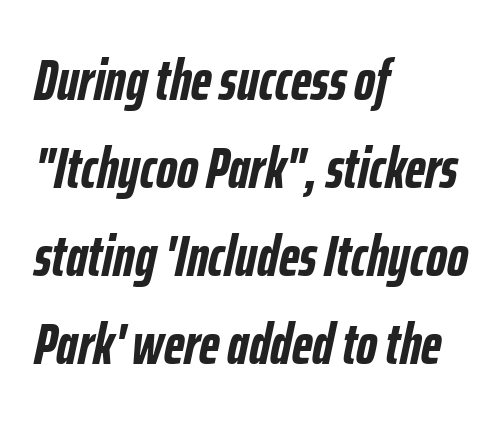
The letters are bold, with thick, heavy strokes. This sample uses an oblique cut, with every glyph tilted off the vertical. A student would call this left alignment; a typographer would say flush left, rag right. You could not count columns in this text — the font is proportionally spaced. A bare baseline throughout the passage.
